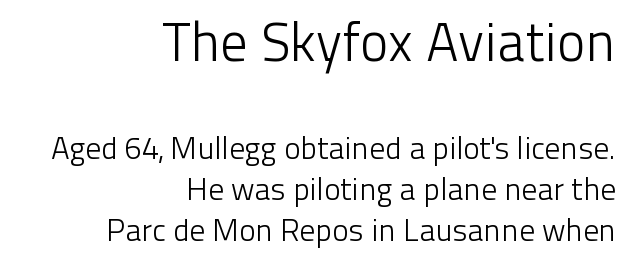
The image shows 54 px light sans-serif type, upright; set right-aligned, normal line spacing (1.33x), normal letter spacing, not underlined; the first (top) block is 1.74x larger; low stroke contrast and a medium x-height.
